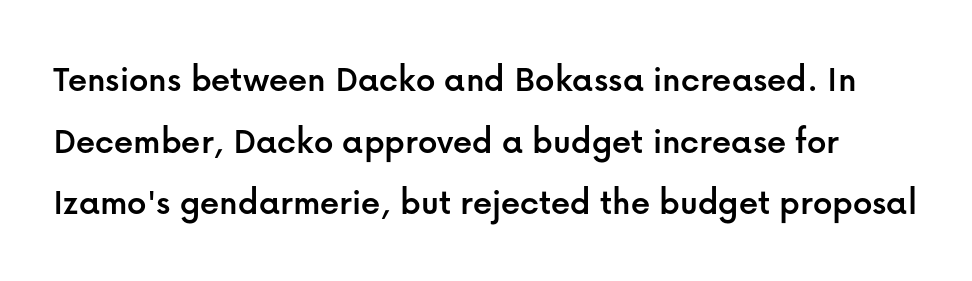
{"serif": "no", "italic": "no", "width": "normal", "stroke_contrast": "low", "x_height": "medium", "monospaced": "no", "underline": "no", "line_spacing": "normal", "line_spacing_ratio": 1.62, "letter_spacing": "normal", "letter_spacing_em": 0.0, "glyph_px": 38}
